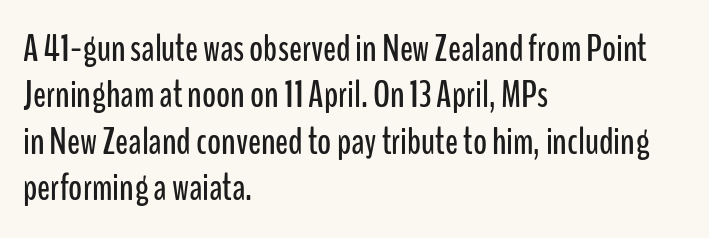
If you drew a ruler down the left edge, every line would touch it. If you drew a line through each stem, it would be perfectly vertical. Nothing sits at the stroke ends, so this counts as sans-serif. You could call the tracking neutral — neither tight nor loose. Each letter keeps its own natural width here, so spacing adapts to shape. The glyphs are unaccompanied by any horizontal stroke below them.
